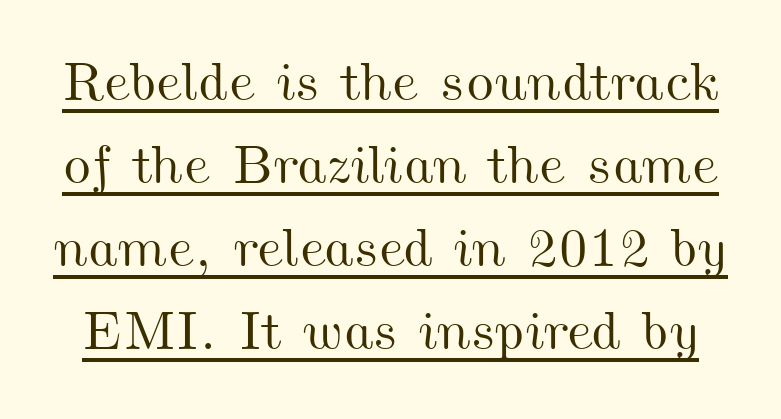
Summary of vertical rhythm: regular, with standard interline spacing. Is the letter spacing exaggerated? No — it looks like the ordinary default. In designer terms, the underline attribute is active on this setting. The rendering uses natural spacing where letterforms have individual widths.
